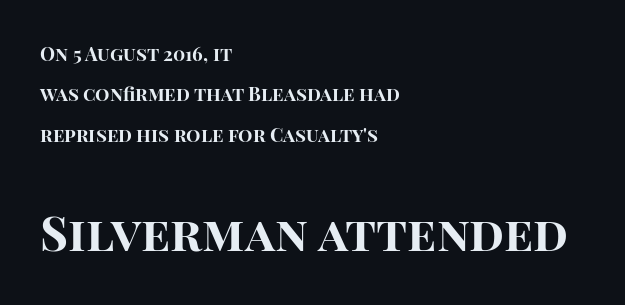
Nobody drew a line under any word here. Compare the two chunks: the lower has the greater cap height. The line-height multiplier appears high, well above default. The gaps between neighbouring characters are ordinary and unremarkable.
